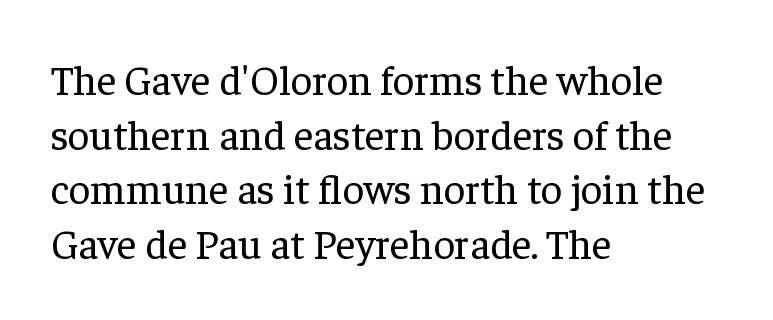
{"serif": "yes", "italic": "no", "bold": "no", "weight": "regular", "width": "normal", "stroke_contrast": "low", "x_height": "medium", "monospaced": "no", "underline": "no", "align": "left", "line_spacing": "normal", "line_spacing_ratio": 1.3, "letter_spacing": "normal", "letter_spacing_em": 0.0, "glyph_px": 42}
